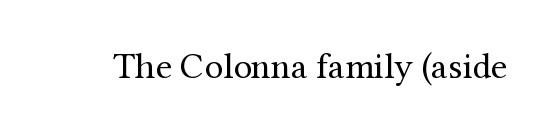
Q: Is the text bold? A: No.
Q: Is the text italic (slanted)? A: No, it is upright.
Q: Is the typeface a serif or a sans-serif typeface? A: Serif.
Q: Is the text underlined? A: No.
Q: Is the spacing between letters normal or unusually wide? A: Normal.
Q: Width (condensed, normal, or wide)? A: Normal.
Q: Stroke contrast? A: Medium.
Q: x-height? A: Medium.
Q: Monospaced? A: No.
